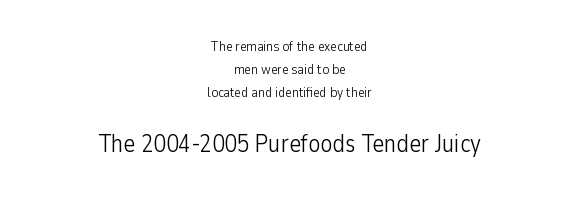
The image shows 25 px text type, upright; set centered, normal line spacing (1.66x), normal letter spacing, not underlined; the second (bottom) block is 1.79x larger.
